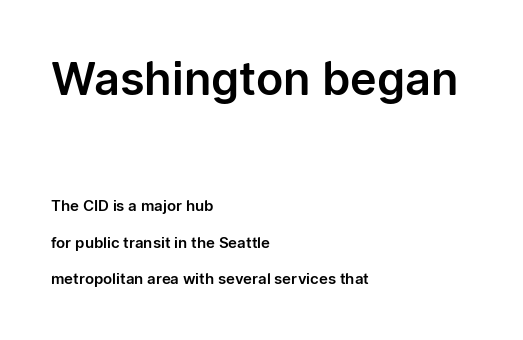
{"serif": "no", "italic": "no", "width": "normal", "stroke_contrast": "low", "x_height": "medium", "monospaced": "no", "underline": "no", "align": "left", "line_spacing": "loose", "line_spacing_ratio": 2.43, "letter_spacing": "normal", "letter_spacing_em": 0.0, "larger_block": "first", "size_ratio": 3.0, "glyph_px": 45}
